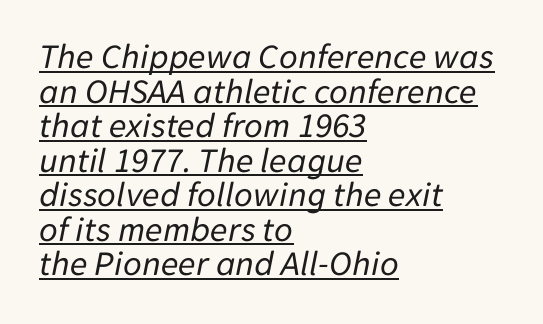
The passage shown has conventional tracking throughout. The setting favours the left margin, as ordinary paragraphs usually do. Check the space under the baseline: a stroke is drawn there. The rendering uses a small line-height, squeezing the rows. Posture: slanted. The letters advance in unequal steps, a hallmark of proportional type.
